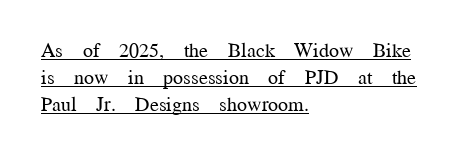
{"italic": "no", "bold": "no", "underline": "yes", "align": "left", "line_spacing": "normal", "line_spacing_ratio": 1.35, "letter_spacing": "normal", "letter_spacing_em": 0.0, "glyph_px": 20}
